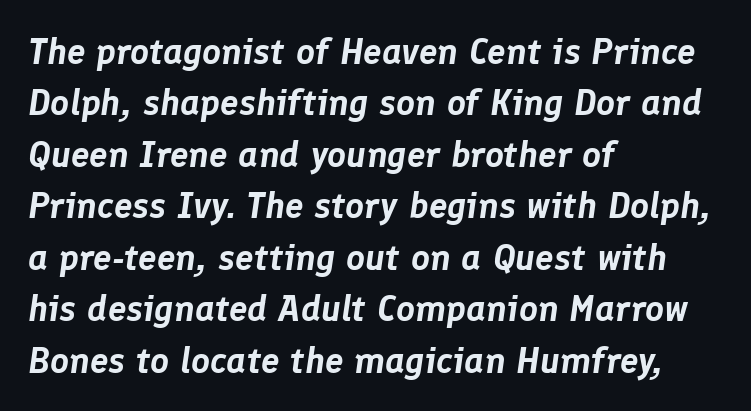
{"italic": "yes", "lean": "right", "slant_degrees": 8, "width": "normal", "stroke_contrast": "low", "x_height": "medium", "monospaced": "no", "underline": "no", "align": "left", "line_spacing": "normal", "line_spacing_ratio": 1.39, "letter_spacing": "normal", "letter_spacing_em": 0.0, "glyph_px": 37}
